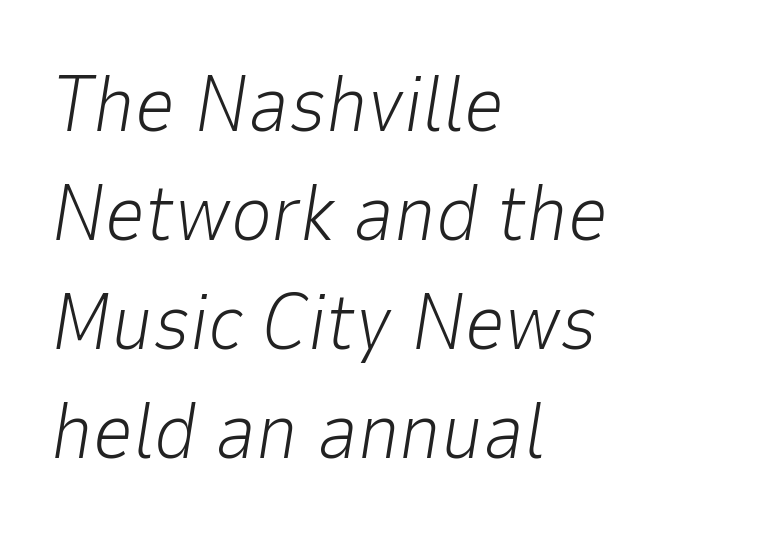
The image shows 79 px light type, italic (leaning right); set left-aligned, normal line spacing (1.38x), normal letter spacing, not underlined; low stroke contrast and a medium x-height.
